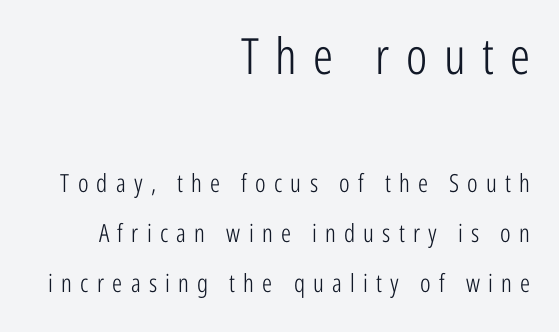
The image shows 50 px light, condensed sans-serif type, upright; set right-aligned, loose line spacing (2.0x), unusually wide letter spacing (+0.33 em), not underlined; the first (top) block is 2.0x larger; low stroke contrast and a medium x-height.
